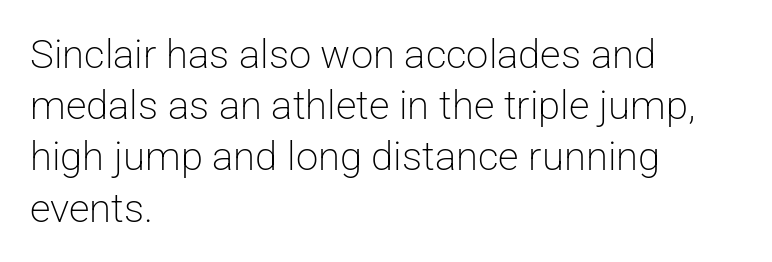
{"serif": "no", "italic": "no", "bold": "no", "weight": "light", "width": "normal", "stroke_contrast": "low", "x_height": "medium", "monospaced": "no", "underline": "no", "align": "left", "line_spacing": "normal", "line_spacing_ratio": 1.28, "letter_spacing": "normal", "letter_spacing_em": 0.0, "glyph_px": 40}
